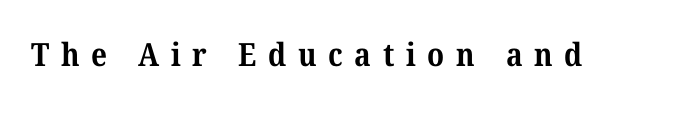
Q: Is the text bold? A: Yes.
Q: Is the typeface a serif or a sans-serif typeface? A: Serif.
Q: Is the text underlined? A: No.
Q: Is the spacing between letters normal or unusually wide? A: Unusually wide.
Q: Width (condensed, normal, or wide)? A: Normal.
Q: Stroke contrast? A: Medium.
Q: x-height? A: Medium.
Q: Monospaced? A: No.
